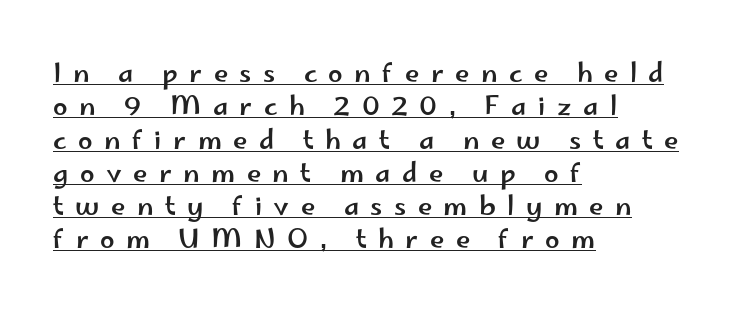
Q: Is the text italic (slanted)? A: No, it is upright.
Q: Is the text underlined? A: Yes.
Q: How is the paragraph aligned? A: Left-aligned.
Q: Is the spacing between letters normal or unusually wide? A: Unusually wide.
Q: Is the spacing between lines tight, normal or loose? A: Normal.
